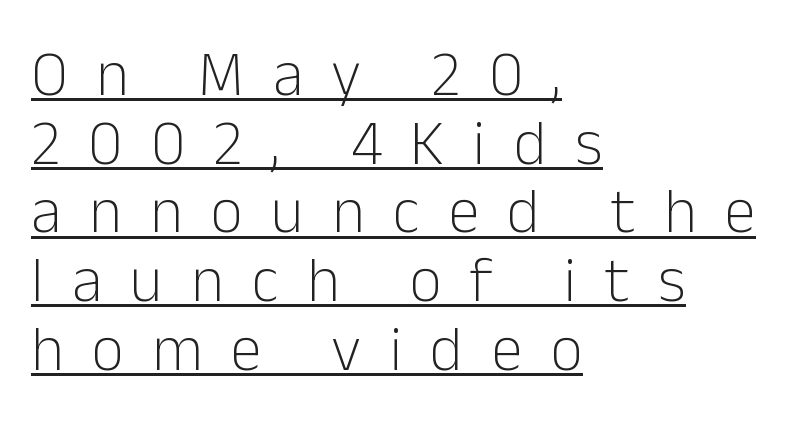
Q: Is the text bold? A: No.
Q: Is the text italic (slanted)? A: No, it is upright.
Q: Is the typeface a serif or a sans-serif typeface? A: Sans-serif.
Q: Is the text underlined? A: Yes.
Q: How is the paragraph aligned? A: Left-aligned.
Q: Is the spacing between letters normal or unusually wide? A: Unusually wide.
Q: Is the spacing between lines tight, normal or loose? A: Tight.
Q: Width (condensed, normal, or wide)? A: Normal.
Q: Stroke contrast? A: Low.
Q: x-height? A: Medium.
Q: Monospaced? A: No.
